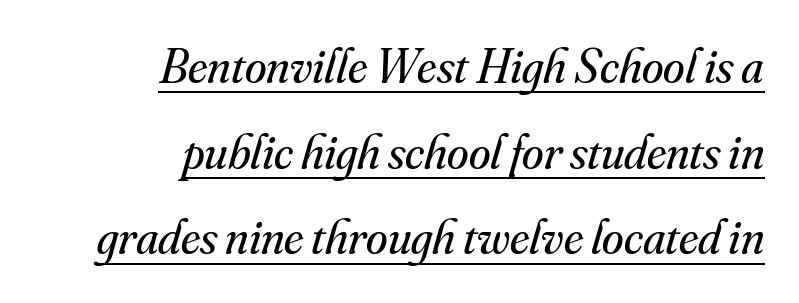
{"serif": "yes", "italic": "yes", "lean": "right", "slant_degrees": 16, "bold": "no", "weight": "regular", "width": "normal", "stroke_contrast": "medium", "x_height": "small", "monospaced": "no", "underline": "yes", "align": "right", "line_spacing_ratio": 1.75, "letter_spacing": "normal", "letter_spacing_em": 0.0, "glyph_px": 49}
